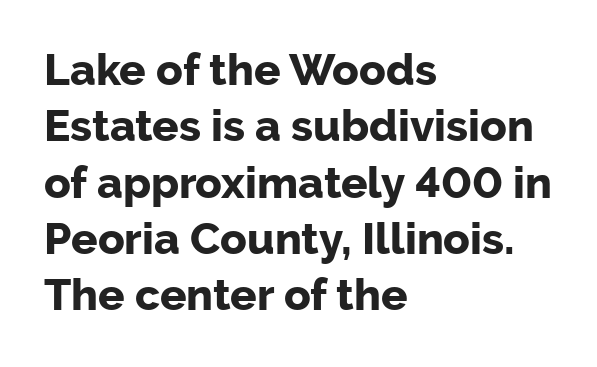
{"serif": "no", "italic": "no", "bold": "yes", "weight": "bold", "width": "normal", "stroke_contrast": "low", "x_height": "medium", "monospaced": "no", "underline": "no", "align": "left", "line_spacing": "normal", "line_spacing_ratio": 1.28, "letter_spacing": "normal", "letter_spacing_em": 0.0, "glyph_px": 44}
